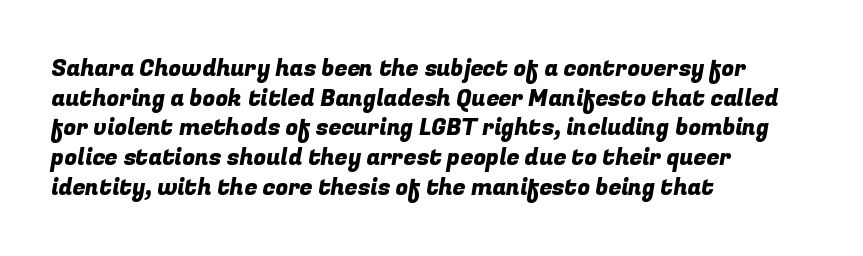
The image shows 23 px text type; set left-aligned, normal line spacing (1.29x), normal letter spacing, not underlined.
